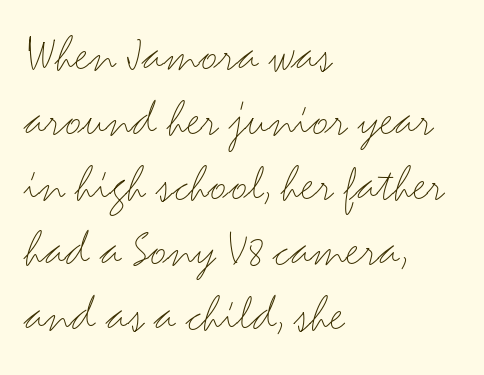
The string is rendered with underlining switched off. Words appear dense and cohesive because spacing is normal. Each stroke keeps to a modest, everyday thickness or less.
